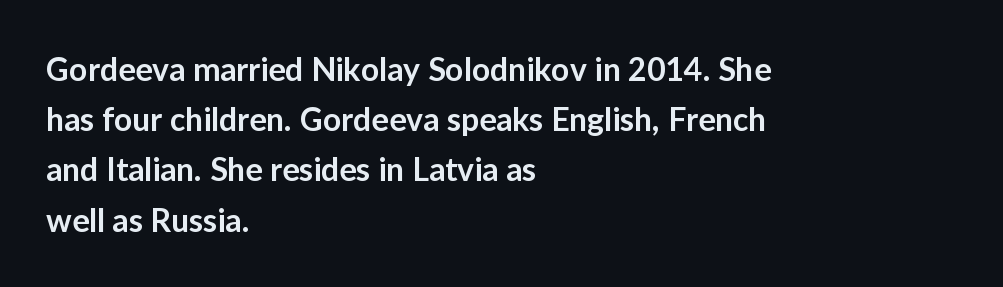
{"serif": "no", "italic": "no", "bold": "semi", "weight": "semibold", "width": "normal", "stroke_contrast": "low", "x_height": "medium", "monospaced": "no", "underline": "no", "align": "left", "line_spacing": "normal", "line_spacing_ratio": 1.57, "letter_spacing": "normal", "letter_spacing_em": 0.0, "glyph_px": 32}
